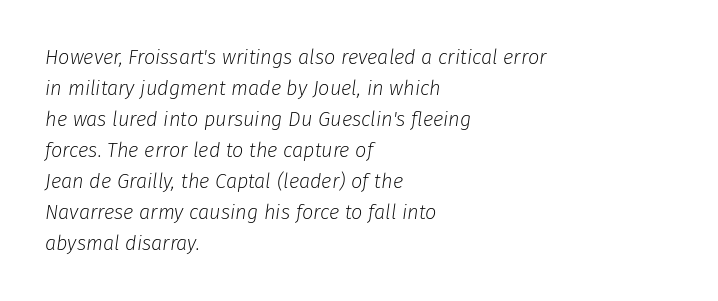
The image shows 20 px text type, italic (leaning right); set left-aligned, normal line spacing (1.55x), normal letter spacing, not underlined.
